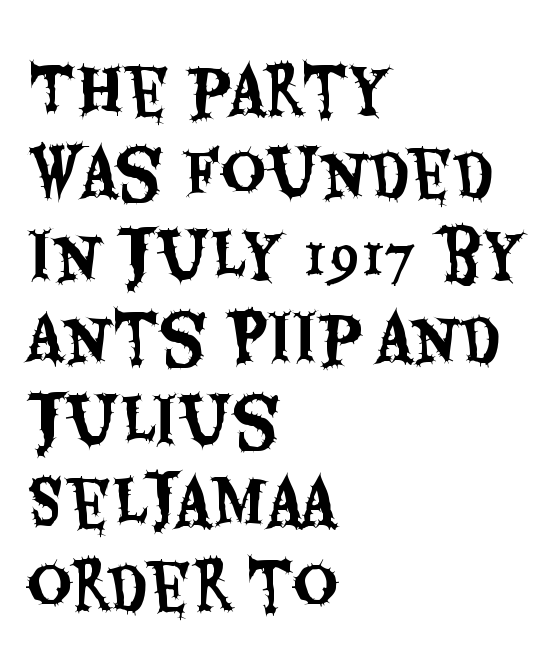
The image shows 62 px condensed sans-serif type, upright; set left-aligned, normal line spacing (1.33x), normal letter spacing, not underlined; medium stroke contrast and a large x-height.
